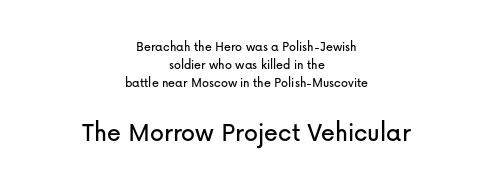
The image shows 28 px sans-serif type, upright; set centered, normal line spacing (1.27x), normal letter spacing, not underlined; the second (bottom) block is 2.0x larger; low stroke contrast and a medium x-height.
